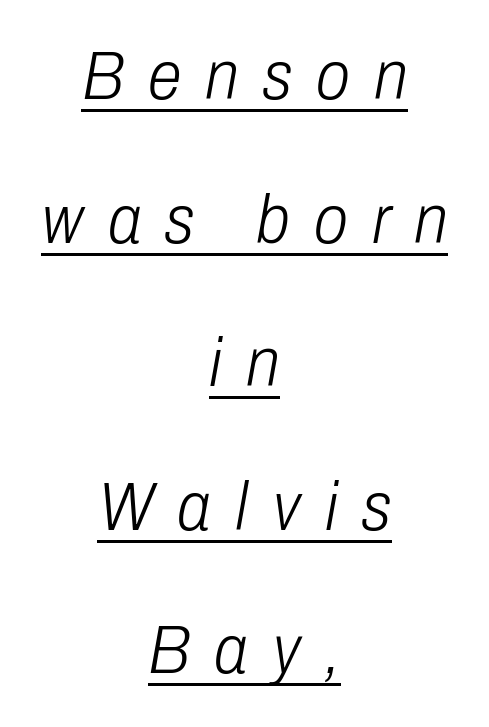
Q: Is the text bold? A: No.
Q: Is the text italic (slanted)? A: Yes, it leans right by about 10 degrees.
Q: Is the text underlined? A: Yes.
Q: How is the paragraph aligned? A: Centered.
Q: Is the spacing between letters normal or unusually wide? A: Unusually wide.
Q: Is the spacing between lines tight, normal or loose? A: Loose.
Q: Width (condensed, normal, or wide)? A: Condensed.
Q: Stroke contrast? A: Low.
Q: x-height? A: Medium.
Q: Monospaced? A: No.
